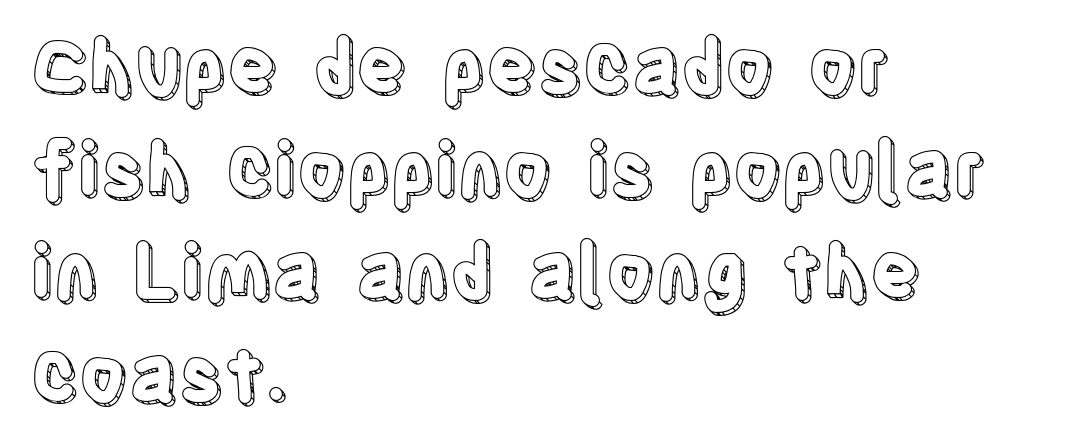
Q: Is the text italic (slanted)? A: No, it is upright.
Q: Is the text underlined? A: No.
Q: How is the paragraph aligned? A: Left-aligned.
Q: Is the spacing between letters normal or unusually wide? A: Normal.
Q: Is the spacing between lines tight, normal or loose? A: Normal.
Q: Width (condensed, normal, or wide)? A: Condensed.
Q: x-height? A: Large.
Q: Monospaced? A: No.
